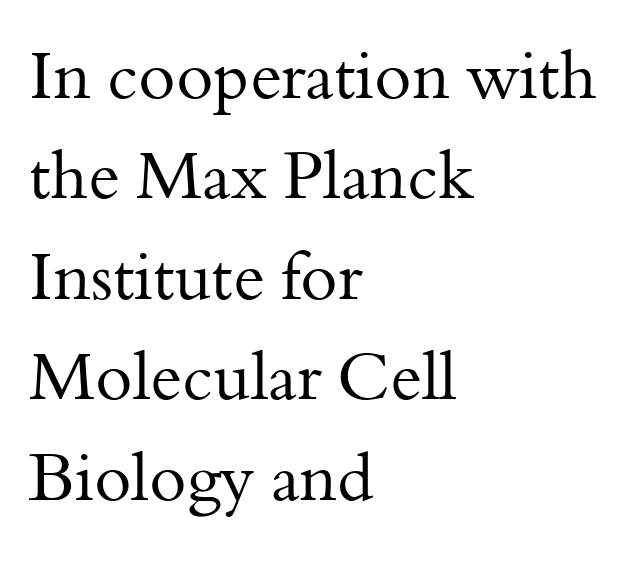
{"serif": "yes", "italic": "no", "bold": "no", "weight": "regular", "width": "normal", "stroke_contrast": "medium", "x_height": "small", "monospaced": "no", "underline": "no", "align": "left", "line_spacing": "normal", "line_spacing_ratio": 1.5, "letter_spacing": "normal", "letter_spacing_em": 0.0, "glyph_px": 67}
